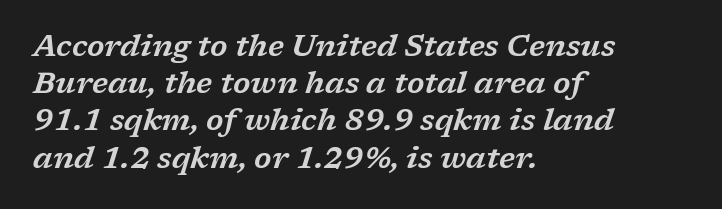
Q: Is the text italic (slanted)? A: Yes, it leans right by about 17 degrees.
Q: Is the typeface a serif or a sans-serif typeface? A: Serif.
Q: Is the text underlined? A: No.
Q: How is the paragraph aligned? A: Left-aligned.
Q: Is the spacing between letters normal or unusually wide? A: Normal.
Q: Width (condensed, normal, or wide)? A: Wide.
Q: Stroke contrast? A: Low.
Q: x-height? A: Medium.
Q: Monospaced? A: No.
